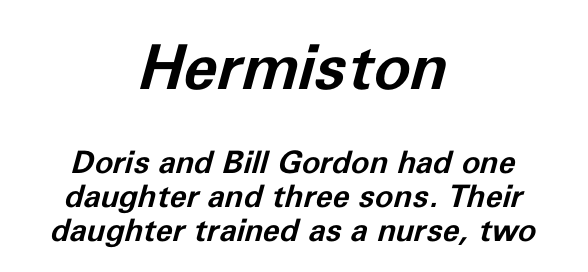
The image shows 62 px bold type, italic (leaning right); set centered, tight line spacing (1.09x), normal letter spacing, not underlined; the first (top) block is 2.0x larger; low stroke contrast and a medium x-height.
